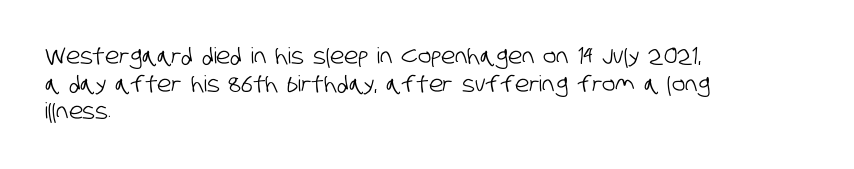
{"underline": "no", "align": "left", "line_spacing": "normal", "line_spacing_ratio": 1.26, "letter_spacing": "normal", "letter_spacing_em": 0.0, "glyph_px": 22}
